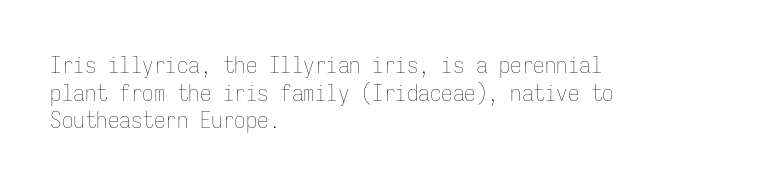
{"italic": "no", "bold": "no", "underline": "no", "align": "left", "line_spacing_ratio": 1.2, "letter_spacing": "normal", "letter_spacing_em": 0.0, "glyph_px": 23}
